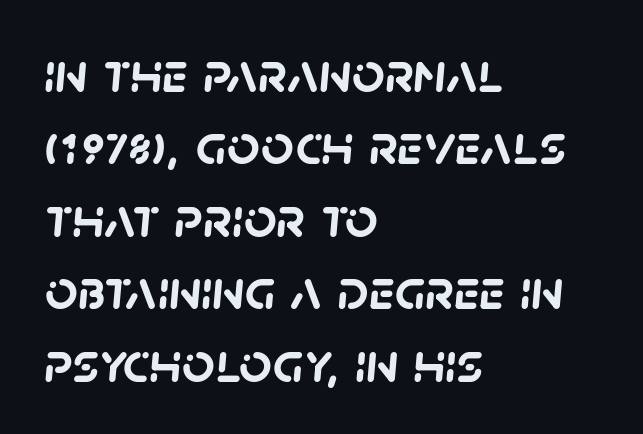
The image shows 57 px semibold sans-serif type; set left-aligned, normal line spacing (1.27x), normal letter spacing, not underlined; low stroke contrast and a large x-height.
